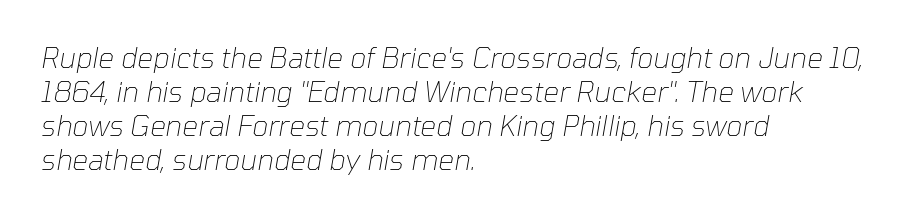
Casual observation: everything's shoved over to the left. Plain, unruled lines of type. Standard letterfit; no display-style spreading of the glyphs. Italic: yes, the glyphs are oblique. Spacing verdict: proportional, widths tailored to each character. No chunkiness to these letters — they're not bold.
